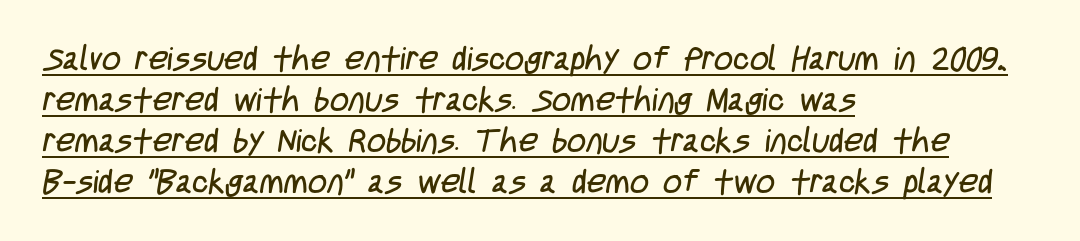
The image shows 33 px regular-weight, condensed sans-serif type; set left-aligned, line spacing 1.24x, normal letter spacing, underlined; low stroke contrast and a large x-height.
